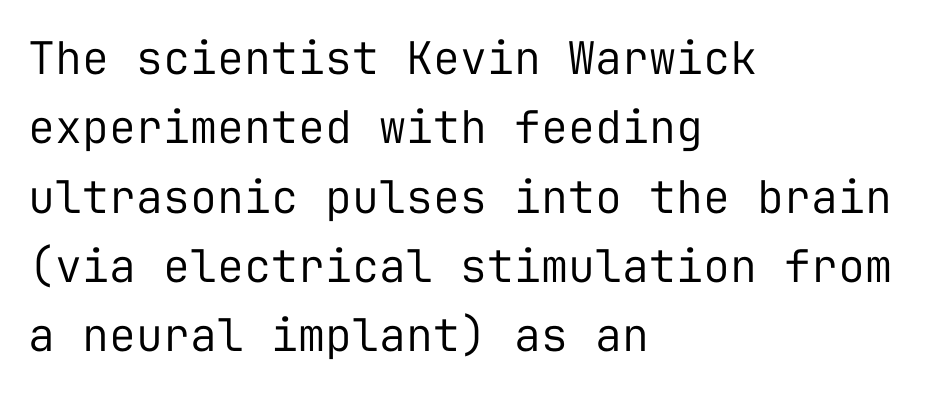
Q: Is the text bold? A: No.
Q: Is the text italic (slanted)? A: No, it is upright.
Q: Is the typeface a serif or a sans-serif typeface? A: Sans-serif.
Q: Is the text underlined? A: No.
Q: How is the paragraph aligned? A: Left-aligned.
Q: Is the spacing between letters normal or unusually wide? A: Normal.
Q: Is the spacing between lines tight, normal or loose? A: Normal.
Q: Width (condensed, normal, or wide)? A: Normal.
Q: Stroke contrast? A: Low.
Q: x-height? A: Medium.
Q: Monospaced? A: Yes.
